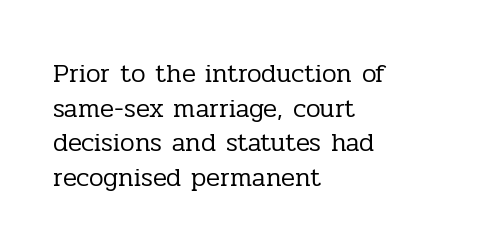
{"italic": "no", "bold": "no", "underline": "no", "align": "left", "line_spacing": "normal", "line_spacing_ratio": 1.33, "letter_spacing": "normal", "letter_spacing_em": 0.0, "glyph_px": 26}
